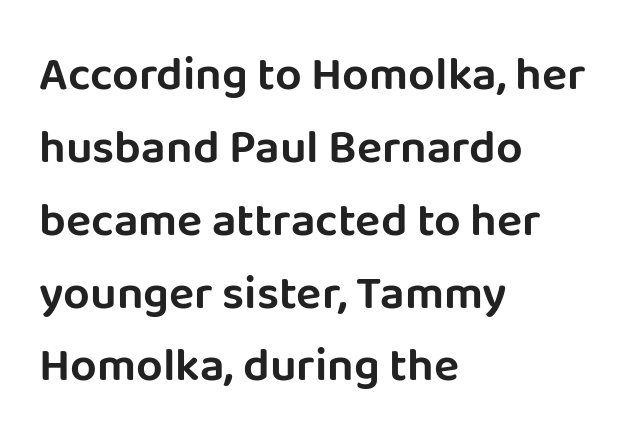
The image shows 47 px sans-serif type, upright; set left-aligned, normal line spacing (1.55x), normal letter spacing, not underlined; low stroke contrast and a large x-height.
